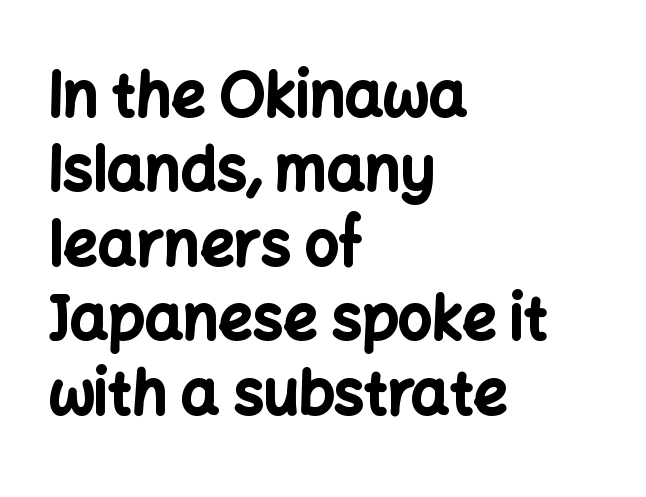
Q: Is the text bold? A: Yes.
Q: Is the text italic (slanted)? A: No, it is upright.
Q: Is the typeface a serif or a sans-serif typeface? A: Sans-serif.
Q: Is the text underlined? A: No.
Q: How is the paragraph aligned? A: Left-aligned.
Q: Is the spacing between letters normal or unusually wide? A: Normal.
Q: Width (condensed, normal, or wide)? A: Normal.
Q: Stroke contrast? A: Low.
Q: x-height? A: Medium.
Q: Monospaced? A: No.
